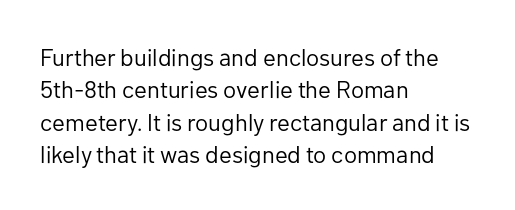
{"italic": "no", "bold": "no", "underline": "no", "align": "left", "line_spacing": "normal", "line_spacing_ratio": 1.35, "letter_spacing": "normal", "letter_spacing_em": 0.0, "glyph_px": 24}
